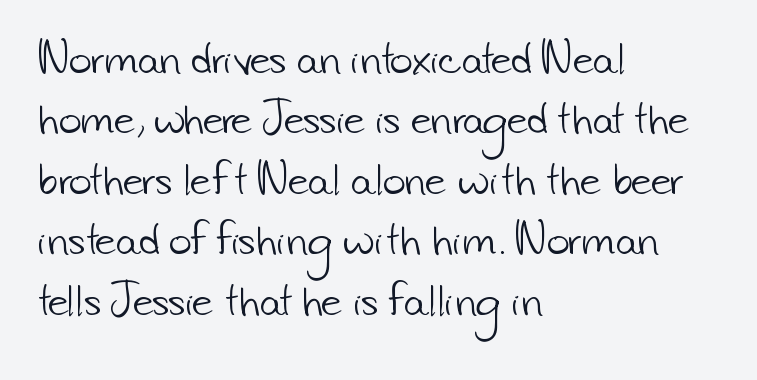
{"serif": "no", "bold": "no", "weight": "light", "width": "normal", "stroke_contrast": "low", "x_height": "small", "monospaced": "no", "underline": "no", "align": "left", "line_spacing": "normal", "line_spacing_ratio": 1.55, "letter_spacing": "normal", "letter_spacing_em": 0.0, "glyph_px": 39}
